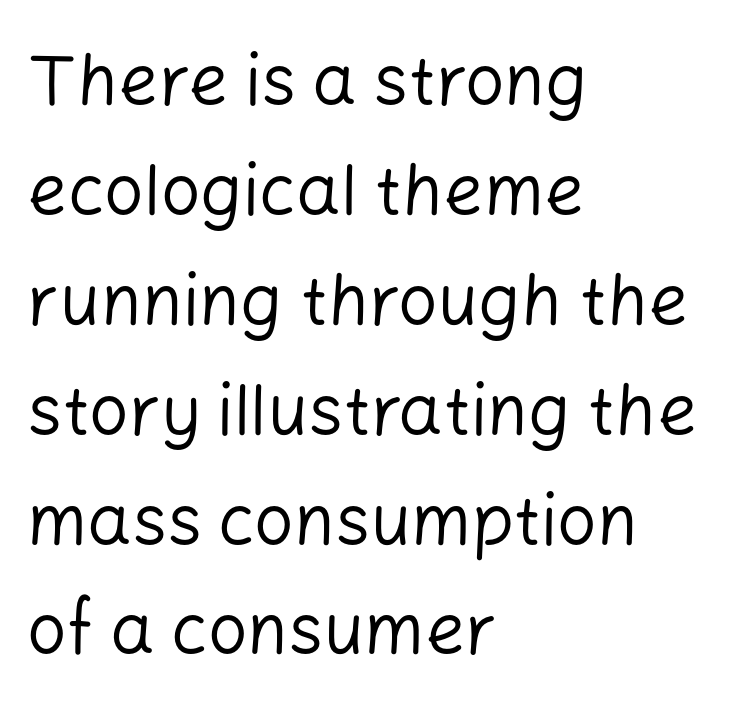
Nobody drew a line under any word here. Italic: no, the glyphs are upright roman. The setting favours the left margin, as ordinary paragraphs usually do. Does the leading feel generous? No, just average. Does extra space separate the letters? No, they use regular spacing. A typesetter would call this proportional, since set widths differ per character.
